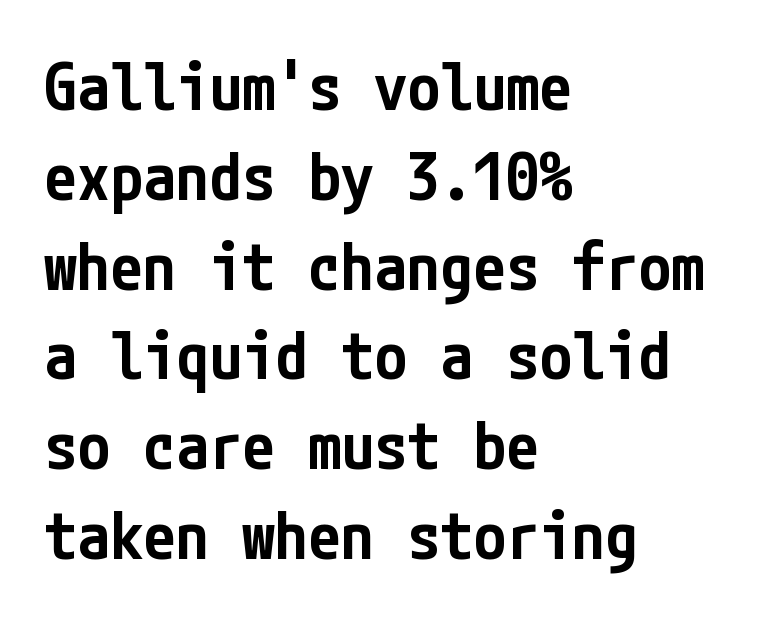
Q: Is the text bold? A: Semi-bold.
Q: Is the text italic (slanted)? A: No, it is upright.
Q: Is the typeface a serif or a sans-serif typeface? A: Sans-serif.
Q: Is the text underlined? A: No.
Q: How is the paragraph aligned? A: Left-aligned.
Q: Is the spacing between letters normal or unusually wide? A: Normal.
Q: Is the spacing between lines tight, normal or loose? A: Normal.
Q: Width (condensed, normal, or wide)? A: Condensed.
Q: Stroke contrast? A: Low.
Q: x-height? A: Medium.
